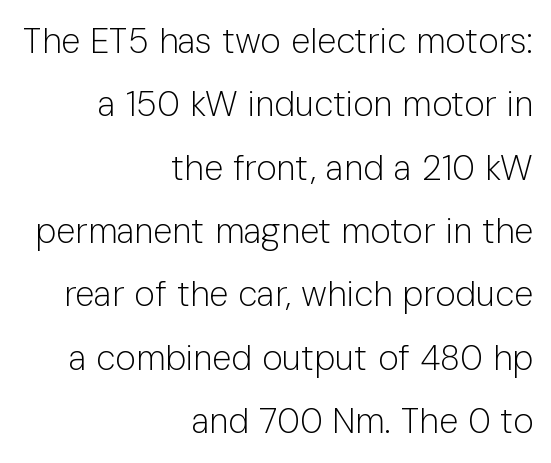
{"serif": "no", "italic": "no", "bold": "no", "weight": "light", "width": "normal", "stroke_contrast": "low", "x_height": "medium", "monospaced": "no", "underline": "no", "align": "right", "line_spacing_ratio": 1.81, "letter_spacing": "normal", "letter_spacing_em": 0.0, "glyph_px": 35}
